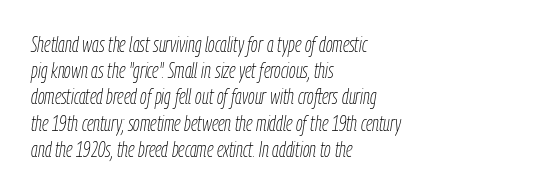
Q: Is the text bold? A: No.
Q: Is the text italic (slanted)? A: Yes, it leans right by about 9 degrees.
Q: Is the text underlined? A: No.
Q: How is the paragraph aligned? A: Left-aligned.
Q: Is the spacing between letters normal or unusually wide? A: Normal.
Q: Is the spacing between lines tight, normal or loose? A: Normal.
